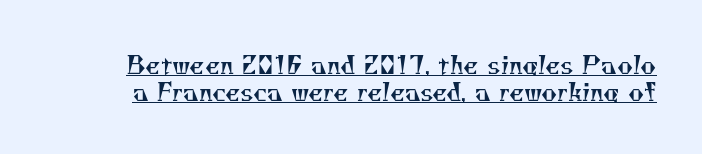
The image shows 24 px text type; set tight line spacing (1.11x), normal letter spacing, underlined.
